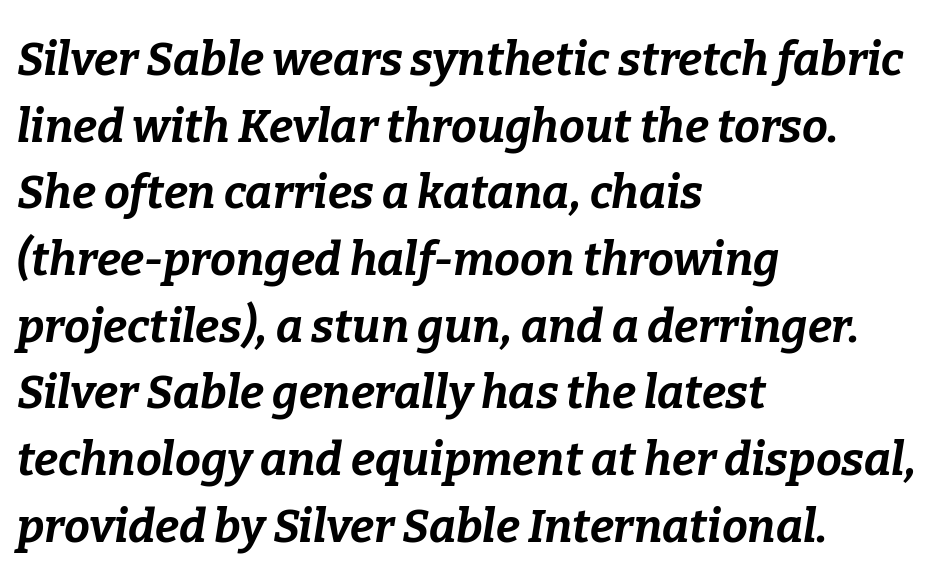
The image shows 46 px bold type, italic (leaning right); set left-aligned, normal line spacing (1.45x), normal letter spacing, not underlined; low stroke contrast and a medium x-height.
